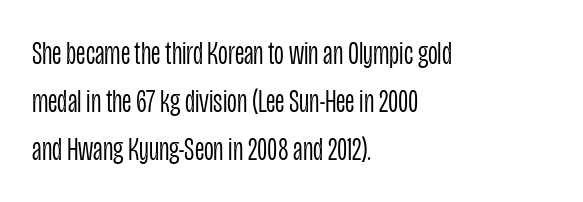
Spacing verdict: proportional, widths tailored to each character. Letterform terminals end flat and unadorned throughout the passage. A roman cut, with each character standing at attention. Short and long lines alike share a common starting point at left.
